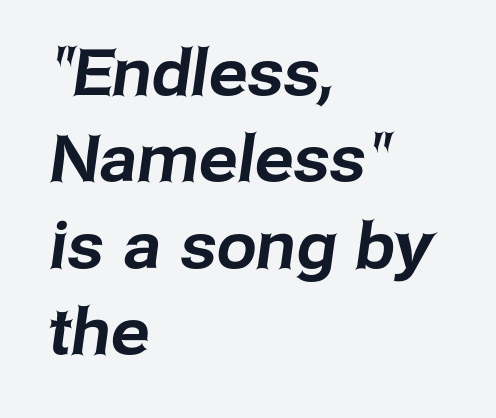
Q: Is the typeface a serif or a sans-serif typeface? A: Sans-serif.
Q: Is the text underlined? A: No.
Q: How is the paragraph aligned? A: Left-aligned.
Q: Is the spacing between letters normal or unusually wide? A: Normal.
Q: Is the spacing between lines tight, normal or loose? A: Normal.
Q: Width (condensed, normal, or wide)? A: Normal.
Q: Stroke contrast? A: Low.
Q: x-height? A: Medium.
Q: Monospaced? A: No.
